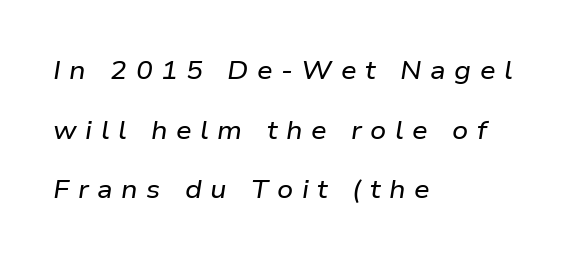
Yep, that's italic — everything's leaning. This sample trades compactness for vertical openness between lines. Each line starts at the same left margin while the right side varies. Check under the words: just untouched page. Spacing between characters has been opened up far beyond the box default.
